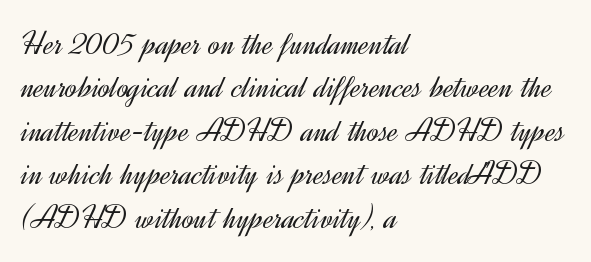
Q: Is the text bold? A: No.
Q: Is the text italic (slanted)? A: Yes.
Q: Is the typeface a serif or a sans-serif typeface? A: Sans-serif.
Q: Is the text underlined? A: No.
Q: How is the paragraph aligned? A: Left-aligned.
Q: Is the spacing between letters normal or unusually wide? A: Normal.
Q: Width (condensed, normal, or wide)? A: Normal.
Q: x-height? A: Small.
Q: Monospaced? A: No.
